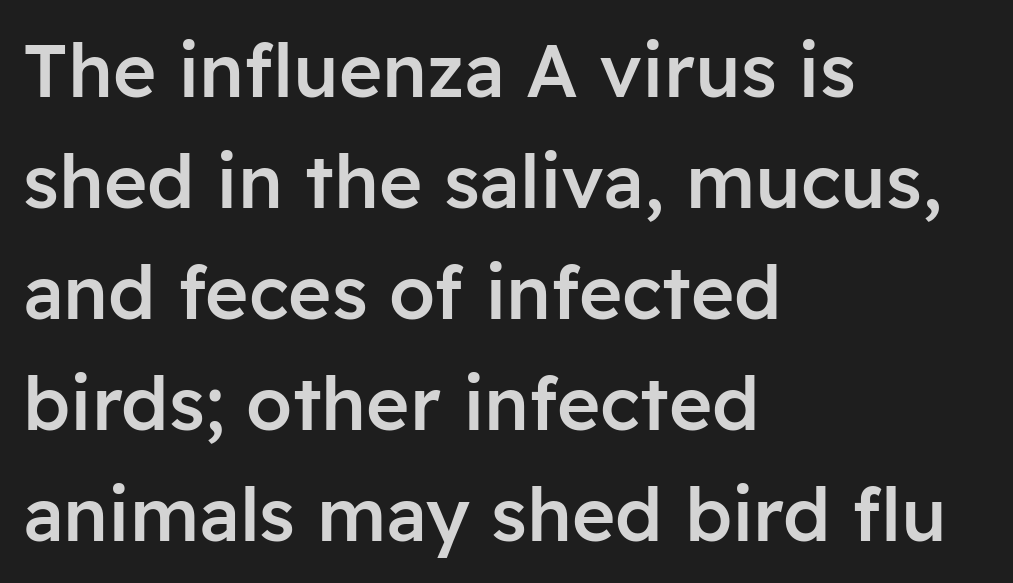
Successive baselines arrive at the customary interval. No italicization has been applied; the sample stays upright. Caption: standard tracking, unaltered. Unlike a traditional serif, this face leaves its strokes unadorned. You could not count columns in this text — the font is proportionally spaced. Descender tails drop into unmarked territory.
